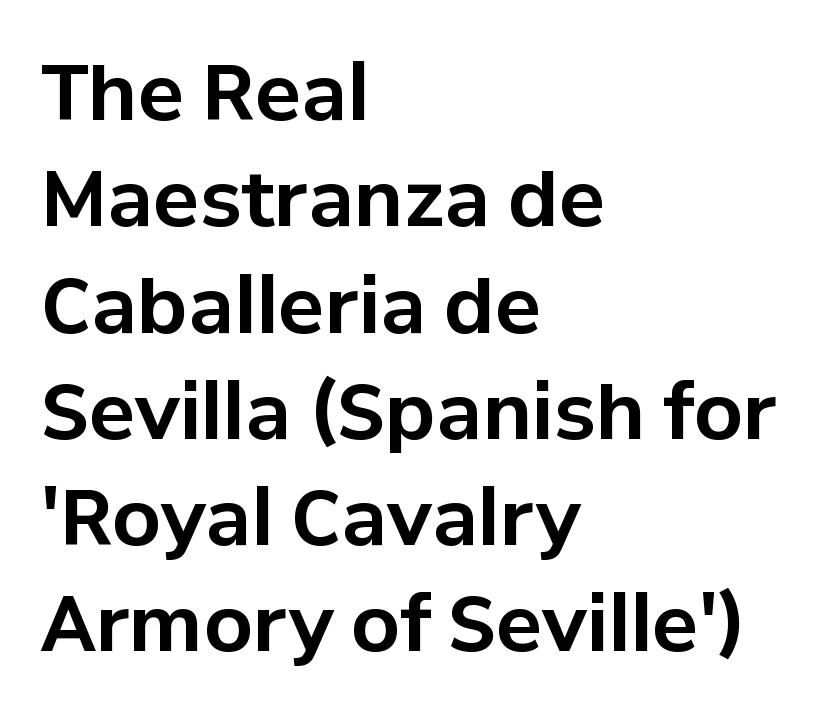
Q: Is the text bold? A: Yes.
Q: Is the text italic (slanted)? A: No, it is upright.
Q: Is the typeface a serif or a sans-serif typeface? A: Sans-serif.
Q: Is the text underlined? A: No.
Q: How is the paragraph aligned? A: Left-aligned.
Q: Is the spacing between letters normal or unusually wide? A: Normal.
Q: Is the spacing between lines tight, normal or loose? A: Normal.
Q: Width (condensed, normal, or wide)? A: Normal.
Q: Stroke contrast? A: Low.
Q: x-height? A: Medium.
Q: Monospaced? A: No.
